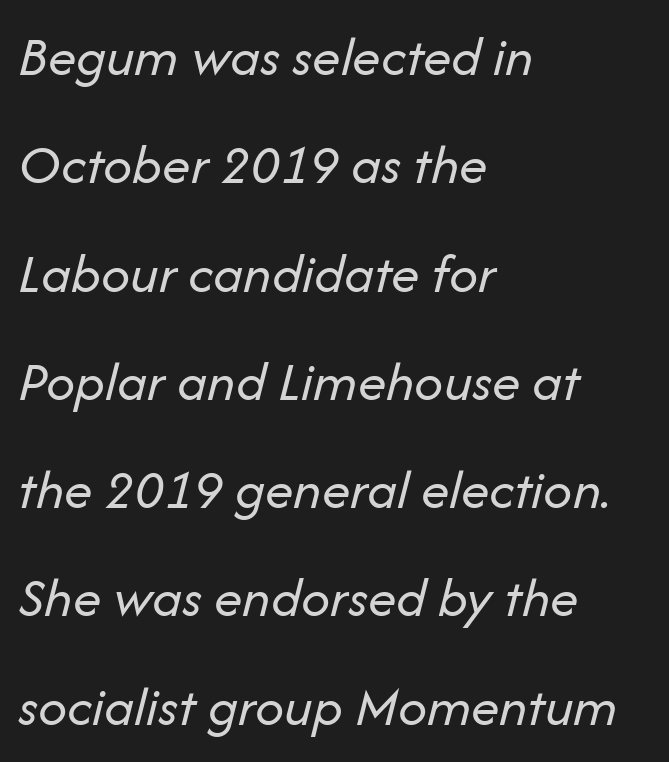
The image shows 57 px regular-weight type, italic (leaning right); set left-aligned, loose line spacing (1.9x), normal letter spacing, not underlined; low stroke contrast and a medium x-height.
